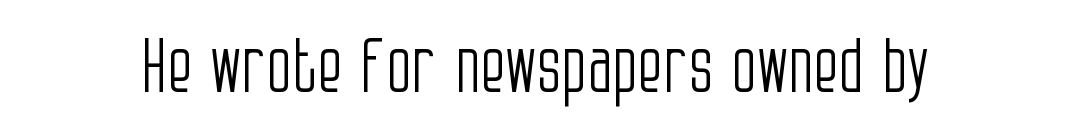
The image shows 74 px light, condensed sans-serif type, upright; set normal letter spacing, not underlined; low stroke contrast and a large x-height.
